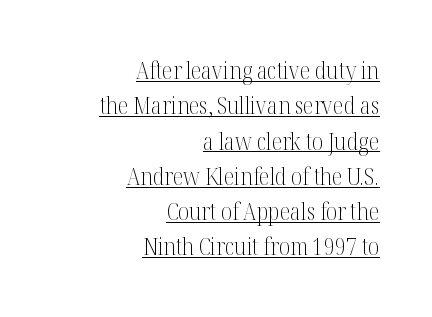
Compared with typical body copy, the letter spacing here is the same. The rendering uses the underline text-decoration. The paragraph has a hard right edge and a soft left edge. Stems here are at most as thick as an everyday book face.
